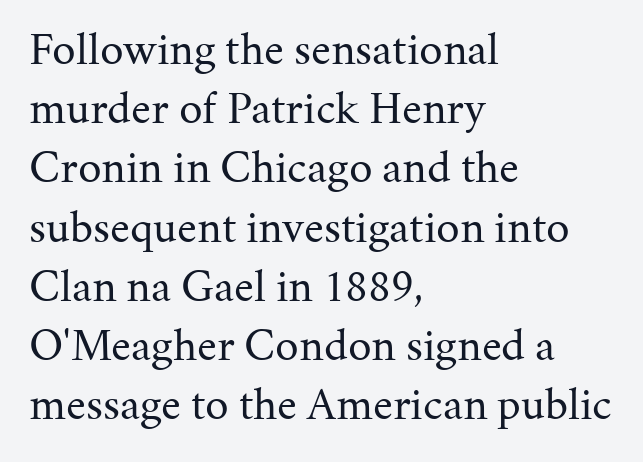
The letters carry serifs — small finishing strokes at the ends of their stems. The lines are quadded left. Note the varied advance widths — an 'i' is clearly narrower than an 'm'. Descender tails drop into unmarked territory. Look at the tracking — it's just the regular setting, nothing added. Leading: standard.
